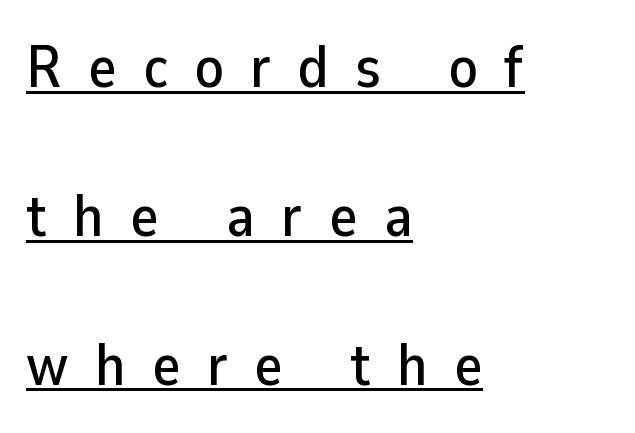
A typesetter would label this face a sans. Do the characters align in a grid? No, the font is proportional. If you drew a ruler down the left edge, every line would touch it. In designer terms, the underline attribute is active on this setting.
